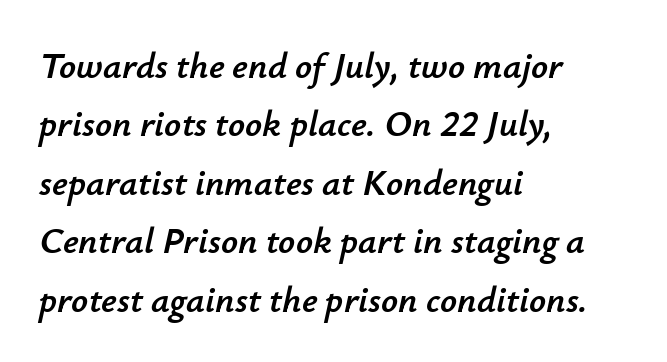
The image shows 37 px text type, italic (leaning right); set left-aligned, normal line spacing (1.58x), normal letter spacing, not underlined; low stroke contrast and a small x-height.
